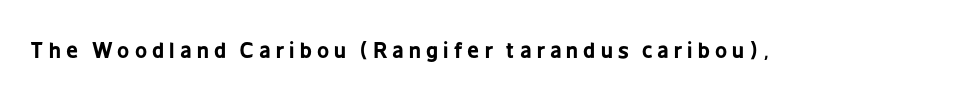
Honestly, there is no underline to notice here at all. Italic: no, the glyphs are upright roman. This rendering widens character spacing well past its baseline value. You'd pick this weight for a headline — it's a proper bold.
